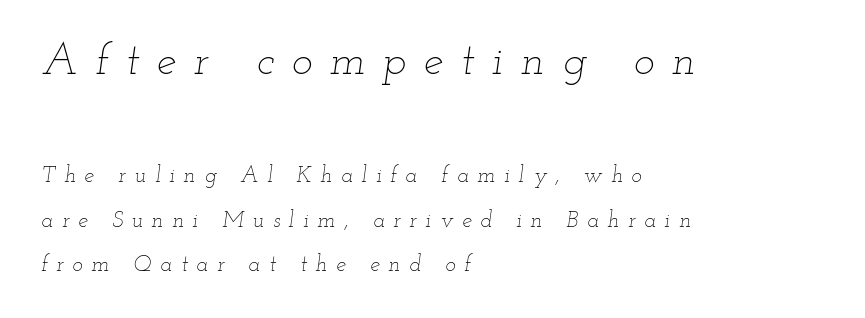
{"italic": "yes", "lean": "right", "slant_degrees": 12, "bold": "no", "weight": "thin", "width": "wide", "stroke_contrast": "low", "x_height": "small", "monospaced": "no", "underline": "no", "align": "left", "line_spacing": "loose", "line_spacing_ratio": 2.02, "letter_spacing": "wide", "letter_spacing_em": 0.4, "larger_block": "first", "size_ratio": 2.0, "glyph_px": 44}
